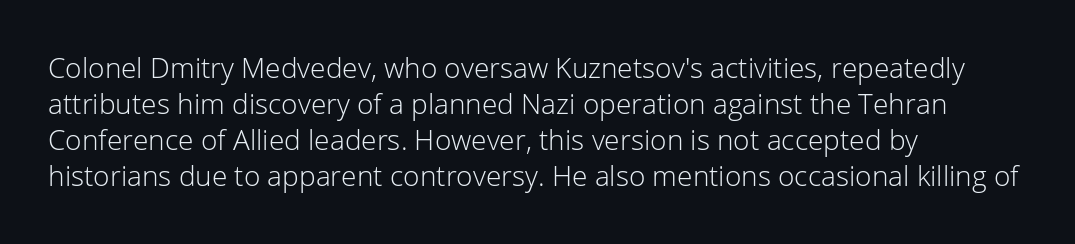
The words here are not underlined. The passage shown is typed in a proportional face where columns would drift. Nope, no serifs anywhere on these letters. These lines keep a tight, regular rhythm from letter to letter. Successive baselines arrive at the customary interval.
